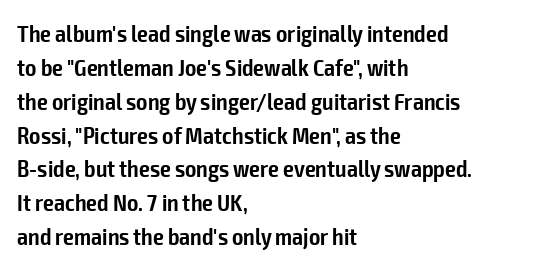
The image shows 24 px text type, upright; set left-aligned, normal line spacing (1.41x), normal letter spacing, not underlined.
